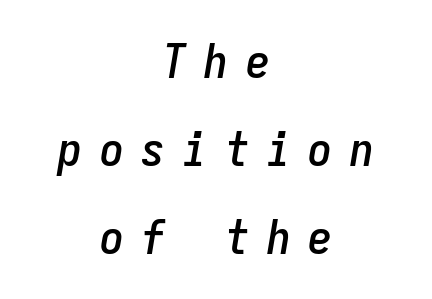
Q: Is the text italic (slanted)? A: Yes, it leans right by about 9 degrees.
Q: Is the text underlined? A: No.
Q: How is the paragraph aligned? A: Centered.
Q: Is the spacing between letters normal or unusually wide? A: Unusually wide.
Q: Width (condensed, normal, or wide)? A: Condensed.
Q: Stroke contrast? A: Low.
Q: x-height? A: Medium.
Q: Monospaced? A: Yes.
